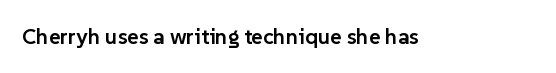
Q: Is the text bold? A: Semi-bold.
Q: Is the text italic (slanted)? A: No, it is upright.
Q: Is the text underlined? A: No.
Q: Is the spacing between letters normal or unusually wide? A: Normal.
